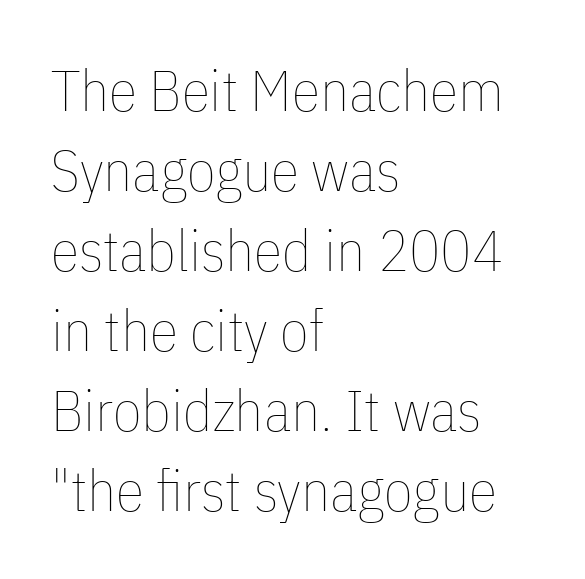
The image shows 58 px thin, condensed type, upright; set left-aligned, normal line spacing (1.38x), normal letter spacing, not underlined; low stroke contrast and a medium x-height.
